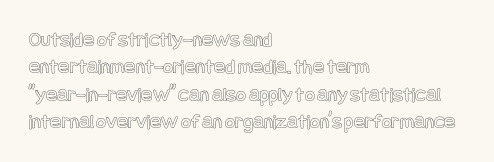
You could call the tracking neutral — neither tight nor loose. Honestly, there is no underline to notice here at all. This is roman type, the default non-slanted kind. Compared with a centered layout, this one pins lines to the left instead. Interline gaps are of average width in this sample.
